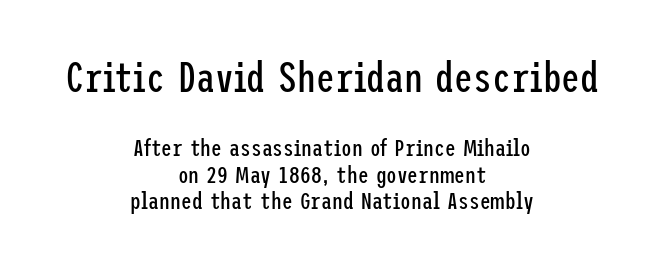
Here the first block reads like a headline and the second like body copy. Is the block centered? Yes — each line is placed symmetrically about the middle. Clear beneath every line of the passage. Caption: face not bold, strokes unweighted. The specimen reads as upright at a glance.
